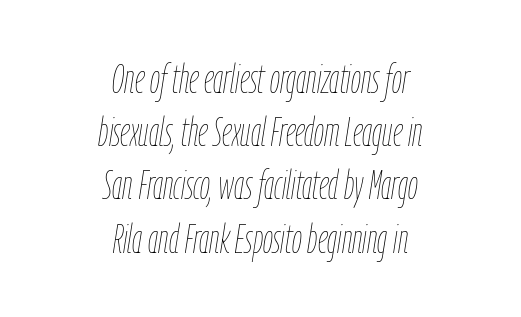
The image shows 40 px thin, condensed type, italic (leaning right); set centered, normal line spacing (1.33x), normal letter spacing, not underlined; low stroke contrast and a medium x-height.
